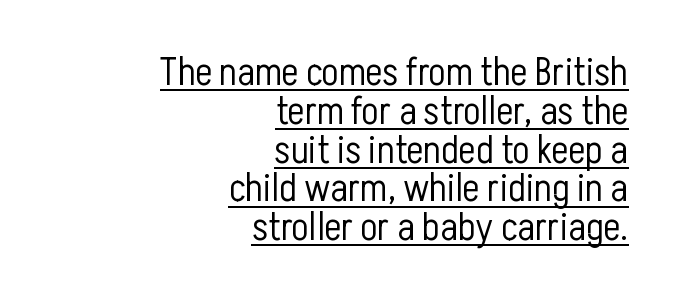
Q: Is the text bold? A: No.
Q: Is the text italic (slanted)? A: No, it is upright.
Q: Is the typeface a serif or a sans-serif typeface? A: Sans-serif.
Q: Is the text underlined? A: Yes.
Q: How is the paragraph aligned? A: Right-aligned.
Q: Is the spacing between letters normal or unusually wide? A: Normal.
Q: Is the spacing between lines tight, normal or loose? A: Tight.
Q: Width (condensed, normal, or wide)? A: Condensed.
Q: Stroke contrast? A: Low.
Q: x-height? A: Medium.
Q: Monospaced? A: No.
